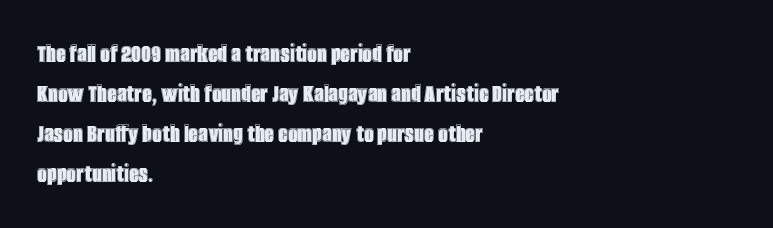
Regular leading. The zone under the glyphs is completely vacant. Italic? Not at all — the glyphs are vertical. A typesetter would call this zero additional tracking. Leftover space on each line is placed entirely after the last word.
